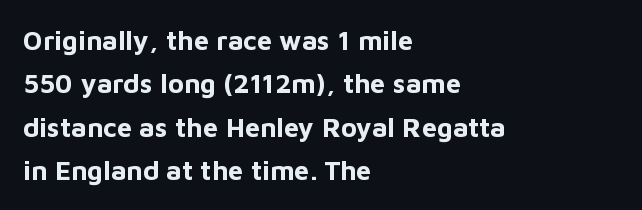
The image shows 27 px bold type, upright; set left-aligned, normal line spacing (1.61x), normal letter spacing, not underlined.
